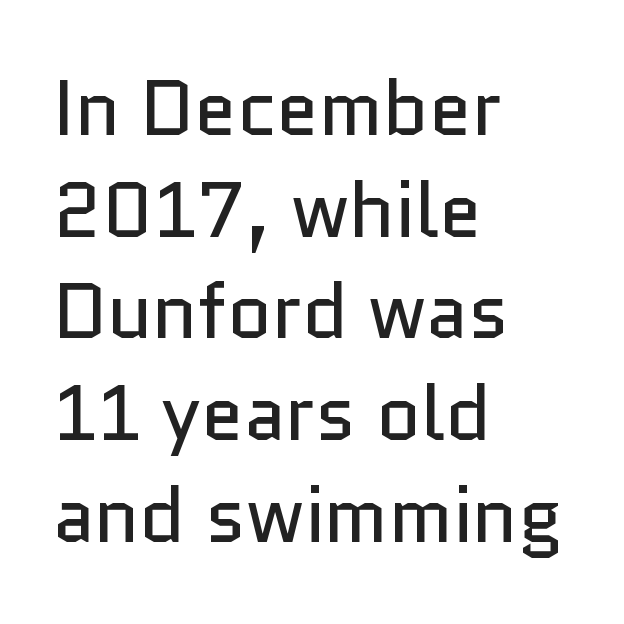
The image shows 77 px regular-weight sans-serif type, upright; set left-aligned, normal line spacing (1.32x), normal letter spacing, not underlined; low stroke contrast and a medium x-height.
